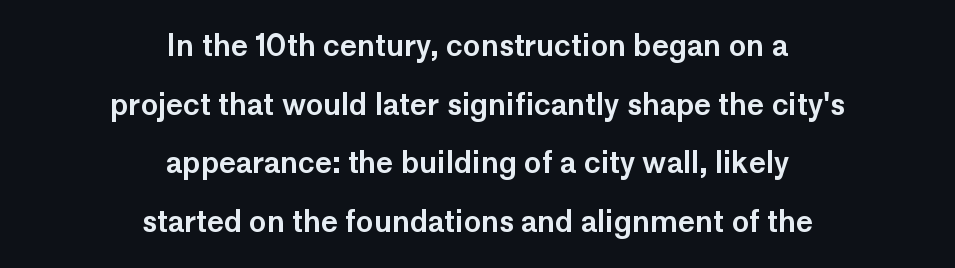
Q: Is the text italic (slanted)? A: No, it is upright.
Q: Is the typeface a serif or a sans-serif typeface? A: Sans-serif.
Q: Is the text underlined? A: No.
Q: How is the paragraph aligned? A: Centered.
Q: Is the spacing between letters normal or unusually wide? A: Normal.
Q: Is the spacing between lines tight, normal or loose? A: Loose.
Q: Width (condensed, normal, or wide)? A: Normal.
Q: Stroke contrast? A: Low.
Q: x-height? A: Medium.
Q: Monospaced? A: No.
